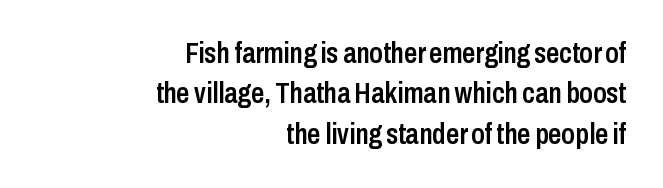
The image shows 29 px semibold, condensed sans-serif type, upright; set right-aligned, normal line spacing (1.39x), normal letter spacing, not underlined; low stroke contrast and a medium x-height.
